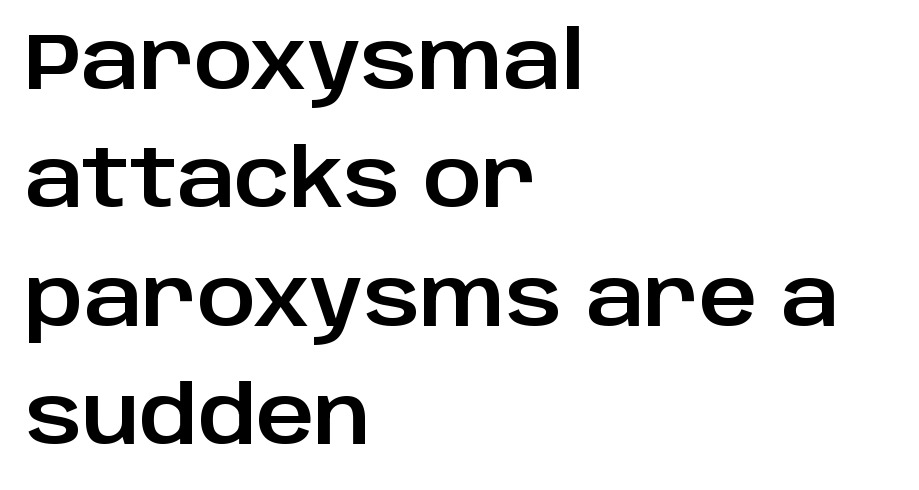
{"serif": "no", "italic": "no", "width": "normal", "stroke_contrast": "low", "x_height": "large", "monospaced": "no", "underline": "no", "align": "left", "line_spacing": "normal", "line_spacing_ratio": 1.48, "letter_spacing": "normal", "letter_spacing_em": 0.0, "glyph_px": 80}
